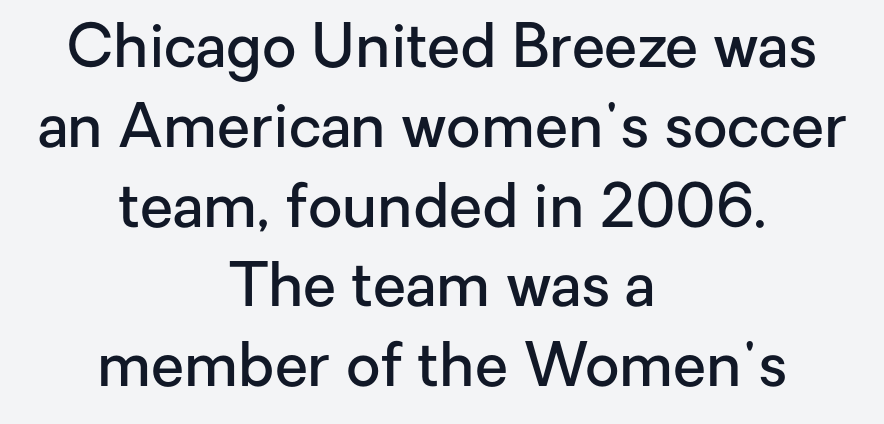
Q: Is the text bold? A: Semi-bold.
Q: Is the text italic (slanted)? A: No, it is upright.
Q: Is the typeface a serif or a sans-serif typeface? A: Sans-serif.
Q: Is the text underlined? A: No.
Q: How is the paragraph aligned? A: Centered.
Q: Is the spacing between letters normal or unusually wide? A: Normal.
Q: Is the spacing between lines tight, normal or loose? A: Normal.
Q: Width (condensed, normal, or wide)? A: Normal.
Q: Stroke contrast? A: Low.
Q: x-height? A: Medium.
Q: Monospaced? A: No.
